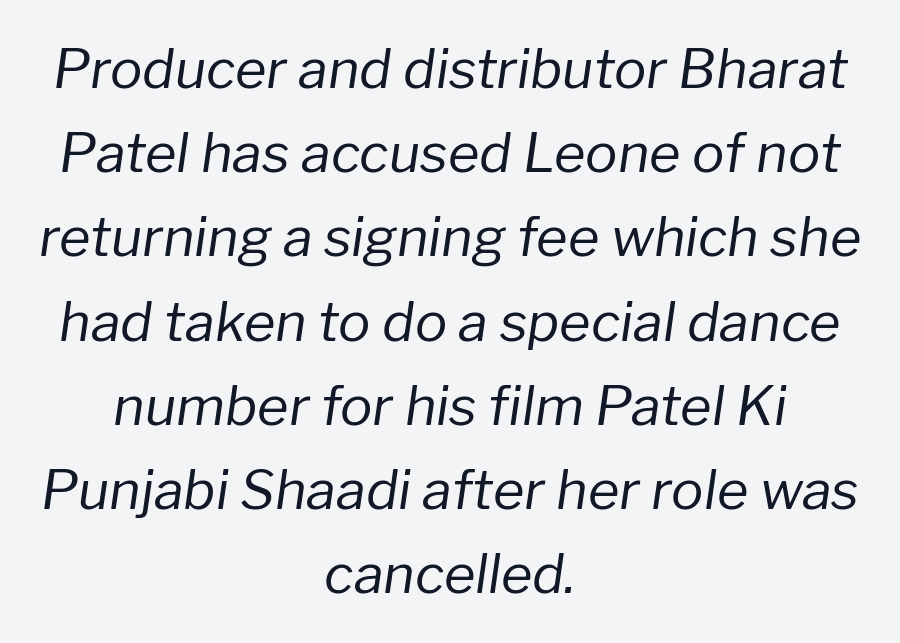
Q: Is the text bold? A: No.
Q: Is the text italic (slanted)? A: Yes, it leans right by about 8 degrees.
Q: Is the text underlined? A: No.
Q: How is the paragraph aligned? A: Centered.
Q: Is the spacing between letters normal or unusually wide? A: Normal.
Q: Is the spacing between lines tight, normal or loose? A: Normal.
Q: Width (condensed, normal, or wide)? A: Normal.
Q: Stroke contrast? A: Low.
Q: x-height? A: Medium.
Q: Monospaced? A: No.
